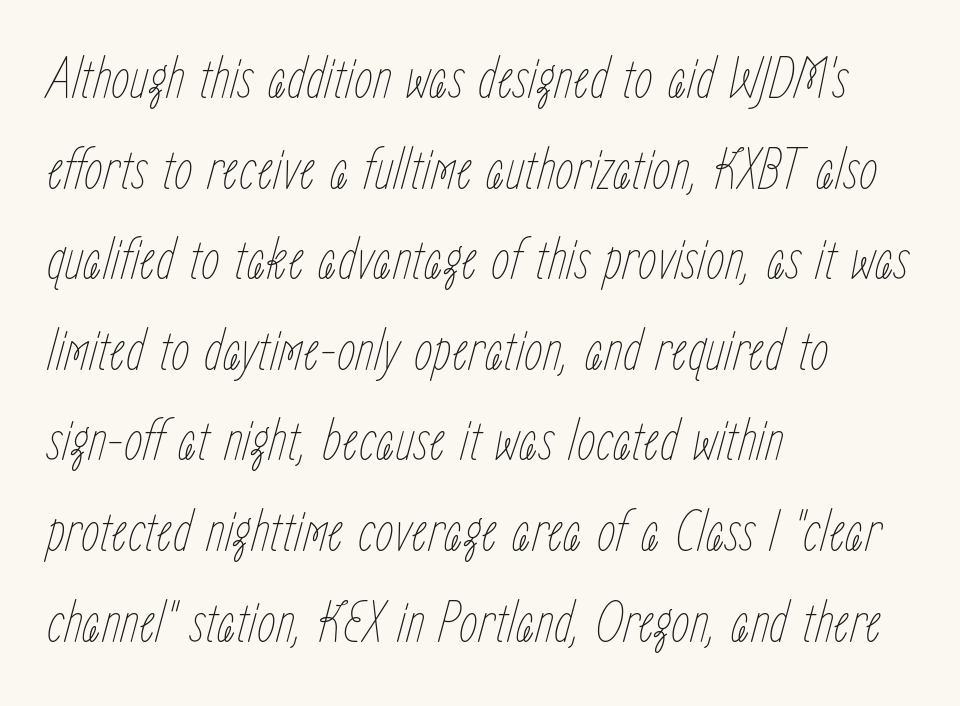
{"italic": "yes", "lean": "right", "slant_degrees": 15, "bold": "no", "weight": "thin", "width": "condensed", "stroke_contrast": "low", "x_height": "medium", "monospaced": "no", "underline": "no", "align": "left", "line_spacing": "normal", "line_spacing_ratio": 1.51, "letter_spacing": "normal", "letter_spacing_em": 0.0, "glyph_px": 60}
